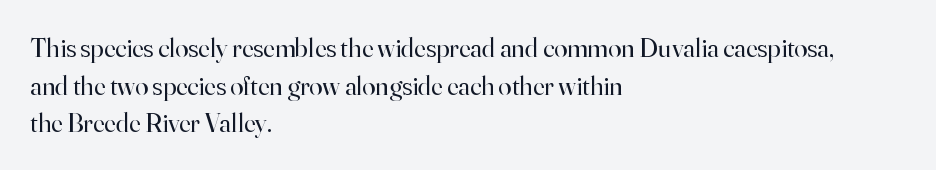
The image shows 27 px text type, upright; set left-aligned, normal line spacing (1.39x), normal letter spacing, not underlined.
